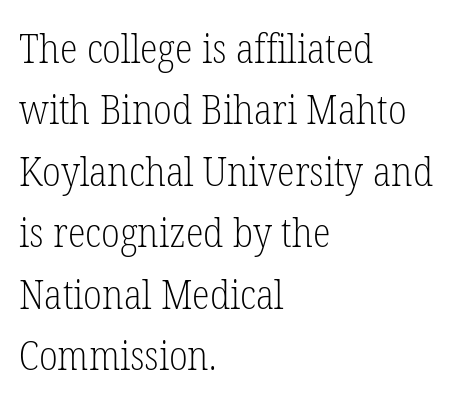
Q: Is the text bold? A: No.
Q: Is the text italic (slanted)? A: No, it is upright.
Q: Is the typeface a serif or a sans-serif typeface? A: Serif.
Q: Is the text underlined? A: No.
Q: How is the paragraph aligned? A: Left-aligned.
Q: Is the spacing between letters normal or unusually wide? A: Normal.
Q: Is the spacing between lines tight, normal or loose? A: Normal.
Q: Width (condensed, normal, or wide)? A: Condensed.
Q: Stroke contrast? A: Low.
Q: x-height? A: Medium.
Q: Monospaced? A: No.
